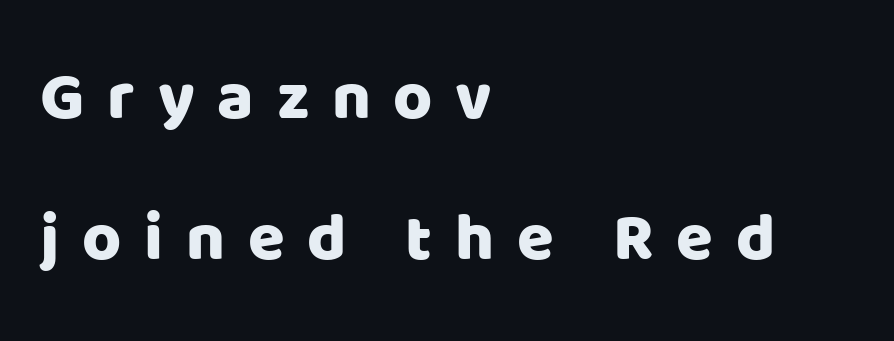
Q: Is the text italic (slanted)? A: No, it is upright.
Q: Is the typeface a serif or a sans-serif typeface? A: Sans-serif.
Q: Is the text underlined? A: No.
Q: How is the paragraph aligned? A: Left-aligned.
Q: Is the spacing between letters normal or unusually wide? A: Unusually wide.
Q: Is the spacing between lines tight, normal or loose? A: Loose.
Q: Width (condensed, normal, or wide)? A: Normal.
Q: Stroke contrast? A: Low.
Q: x-height? A: Large.
Q: Monospaced? A: No.
